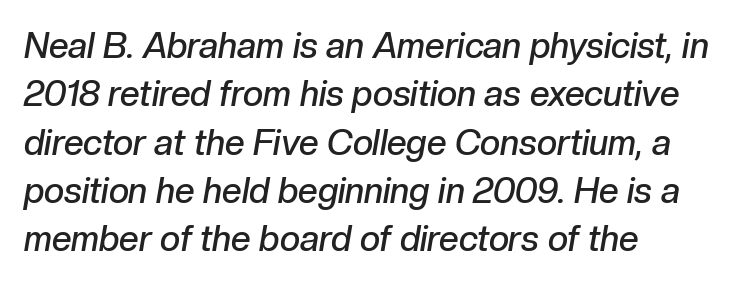
The image shows 35 px semibold type, italic (leaning right); set left-aligned, normal line spacing (1.38x), normal letter spacing, not underlined; low stroke contrast and a medium x-height.
